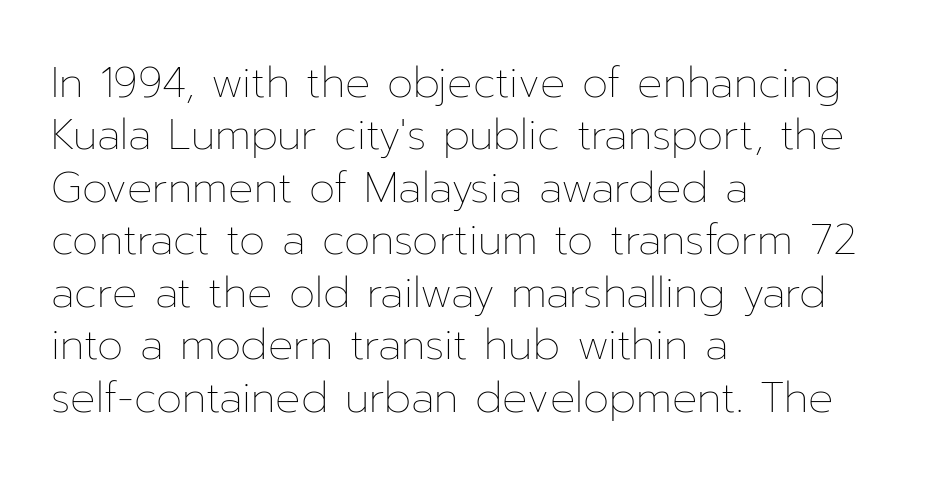
The image shows 42 px thin type, upright; set left-aligned, normal line spacing (1.25x), normal letter spacing, not underlined; low stroke contrast and a medium x-height.
